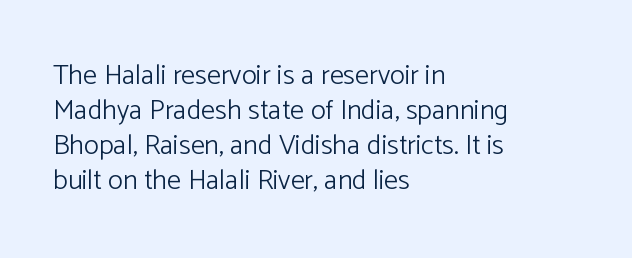
Q: Is the text bold? A: No.
Q: Is the text italic (slanted)? A: No, it is upright.
Q: Is the typeface a serif or a sans-serif typeface? A: Sans-serif.
Q: Is the text underlined? A: No.
Q: How is the paragraph aligned? A: Left-aligned.
Q: Is the spacing between letters normal or unusually wide? A: Normal.
Q: Is the spacing between lines tight, normal or loose? A: Normal.
Q: Width (condensed, normal, or wide)? A: Normal.
Q: Stroke contrast? A: Low.
Q: x-height? A: Medium.
Q: Monospaced? A: No.
